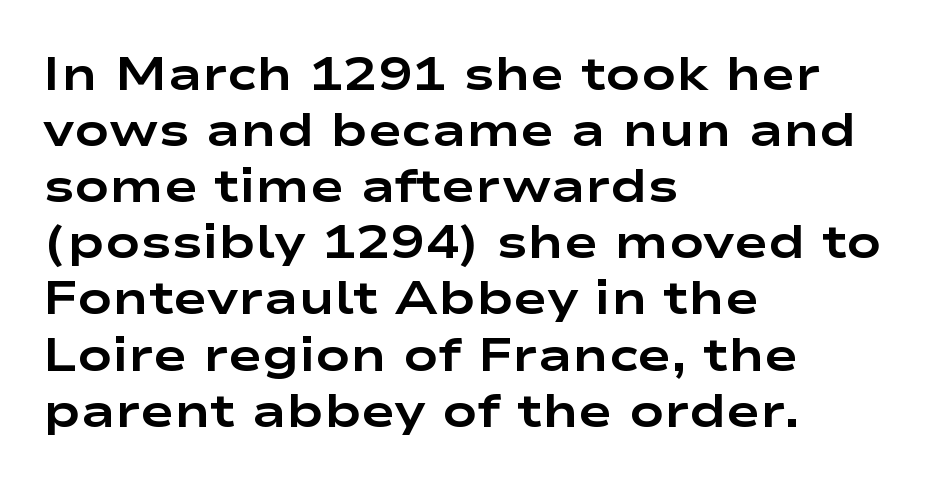
The image shows 46 px bold, wide sans-serif type, upright; set left-aligned, line spacing 1.22x, normal letter spacing, not underlined; low stroke contrast and a medium x-height.
